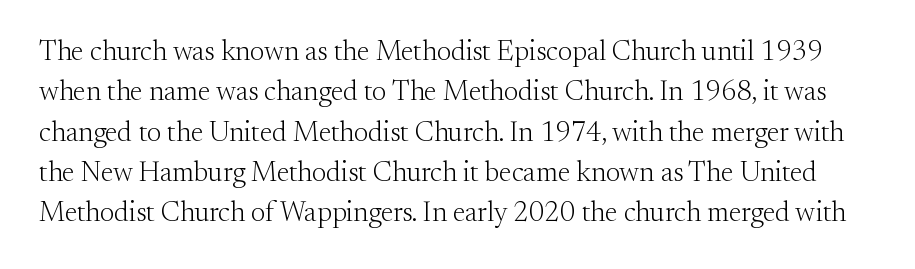
The image shows 28 px light serif type, upright; set normal line spacing (1.44x), normal letter spacing, not underlined; medium stroke contrast and a small x-height.
